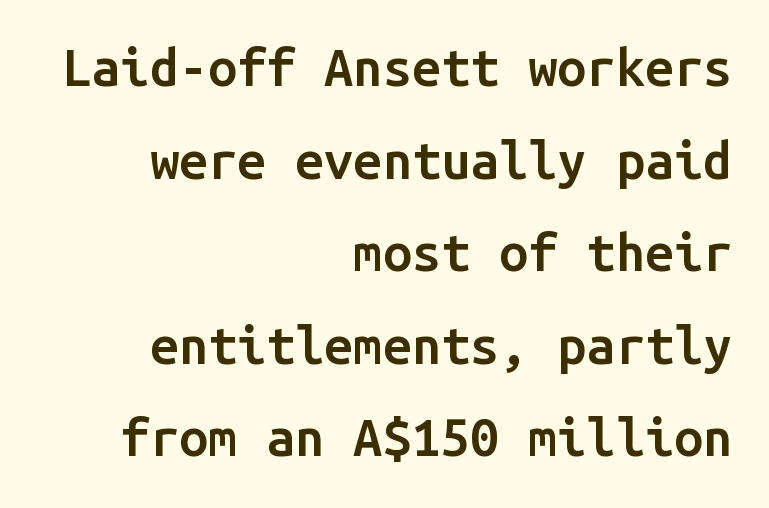
Beneath every word, the page is bare. Notice how the stems are strictly vertical — no italics here. Does extra space separate the letters? No, they use regular spacing. The passage shown is typed in a monospace face where columns stay perfectly aligned.
